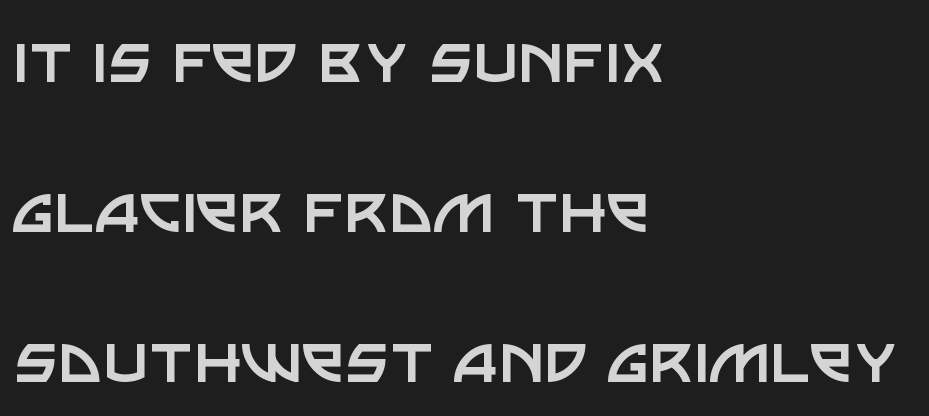
The image shows 77 px regular-weight sans-serif type, upright; set left-aligned, loose line spacing (1.95x), normal letter spacing, not underlined; low stroke contrast and a large x-height.
